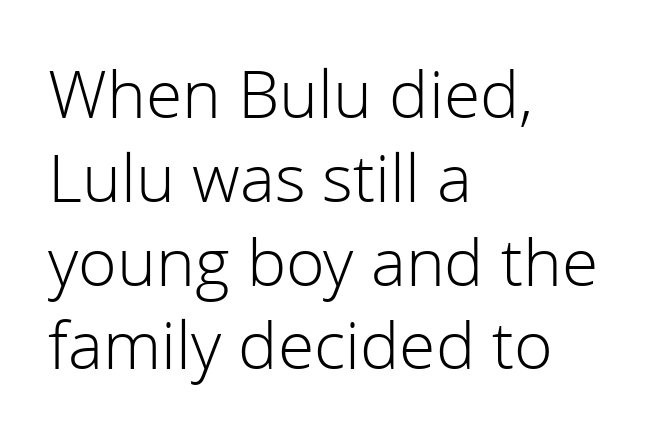
The image shows 66 px light sans-serif type, upright; set left-aligned, normal line spacing (1.27x), normal letter spacing, not underlined; low stroke contrast and a medium x-height.
